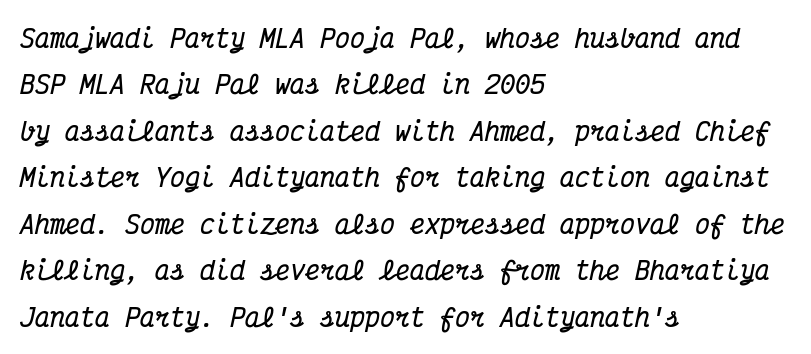
Every row of glyphs begins at an identical x-position on the left. Each row of text sits above clean, open space. The face used here has a pronounced slope to its letters. On the weight axis this lands at bold, roughly 700. The letters sit at their default tracking, neither squeezed nor spread.
